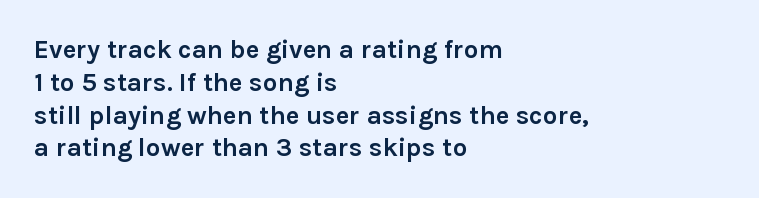
Q: Is the text bold? A: Yes.
Q: Is the text italic (slanted)? A: No, it is upright.
Q: Is the text underlined? A: No.
Q: How is the paragraph aligned? A: Left-aligned.
Q: Is the spacing between letters normal or unusually wide? A: Normal.
Q: Is the spacing between lines tight, normal or loose? A: Normal.
